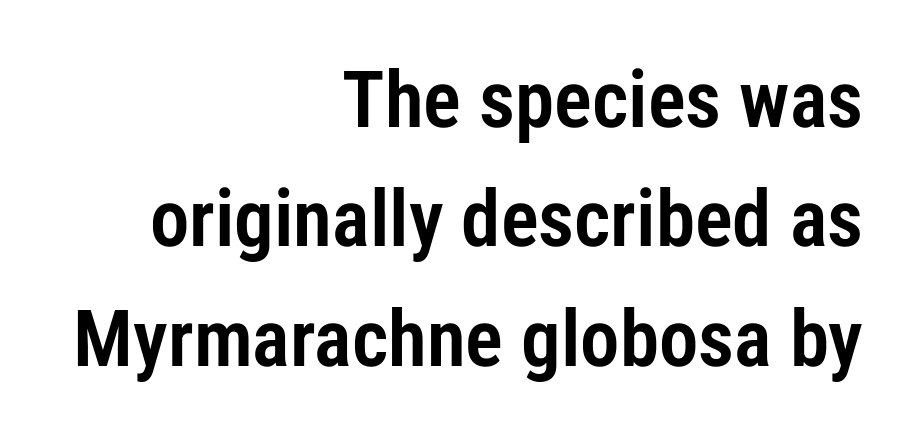
Q: Is the text italic (slanted)? A: No, it is upright.
Q: Is the typeface a serif or a sans-serif typeface? A: Sans-serif.
Q: Is the text underlined? A: No.
Q: How is the paragraph aligned? A: Right-aligned.
Q: Is the spacing between letters normal or unusually wide? A: Normal.
Q: Is the spacing between lines tight, normal or loose? A: Normal.
Q: Width (condensed, normal, or wide)? A: Condensed.
Q: Stroke contrast? A: Low.
Q: x-height? A: Medium.
Q: Monospaced? A: No.
